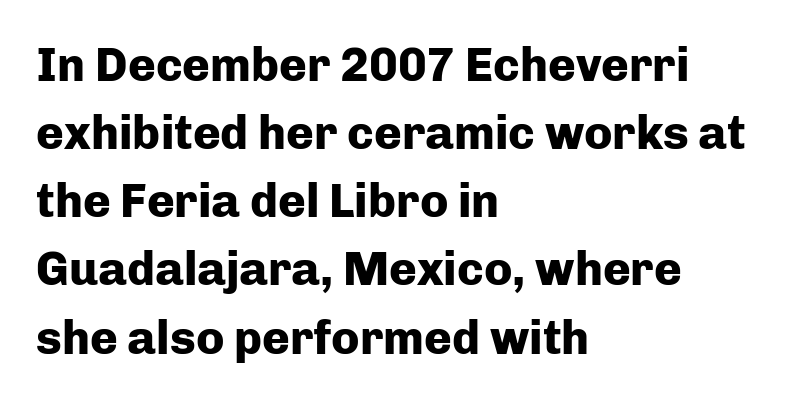
Q: Is the text bold? A: Yes.
Q: Is the text italic (slanted)? A: No, it is upright.
Q: Is the typeface a serif or a sans-serif typeface? A: Sans-serif.
Q: Is the text underlined? A: No.
Q: How is the paragraph aligned? A: Left-aligned.
Q: Is the spacing between letters normal or unusually wide? A: Normal.
Q: Is the spacing between lines tight, normal or loose? A: Normal.
Q: Width (condensed, normal, or wide)? A: Normal.
Q: Stroke contrast? A: Low.
Q: x-height? A: Medium.
Q: Monospaced? A: No.
